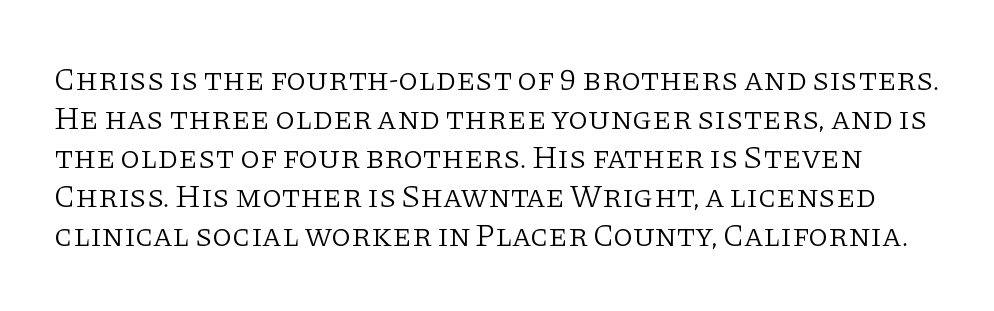
Q: Is the text bold? A: No.
Q: Is the text italic (slanted)? A: No, it is upright.
Q: Is the typeface a serif or a sans-serif typeface? A: Serif.
Q: Is the text underlined? A: No.
Q: Is the spacing between letters normal or unusually wide? A: Normal.
Q: Width (condensed, normal, or wide)? A: Normal.
Q: Stroke contrast? A: Low.
Q: x-height? A: Large.
Q: Monospaced? A: No.
